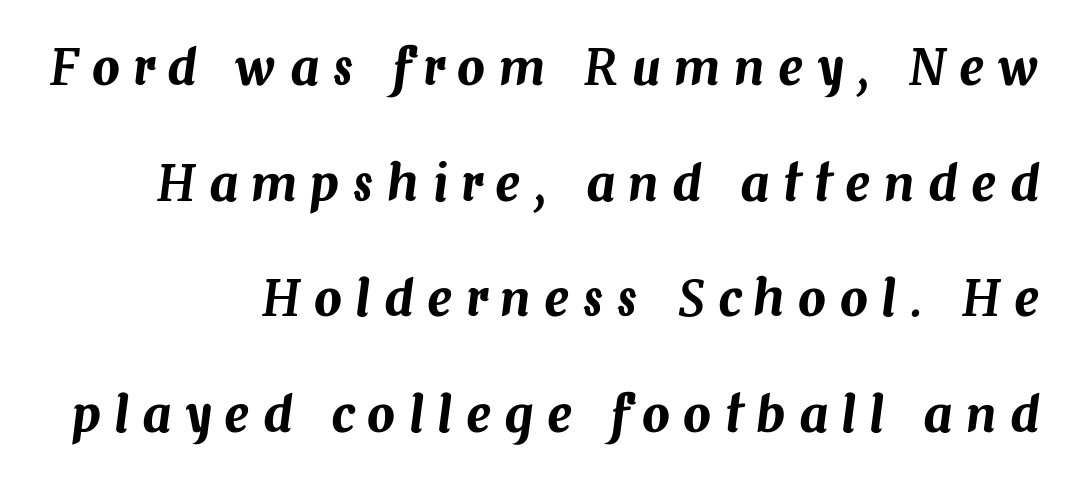
{"italic": "yes", "lean": "right", "slant_degrees": 7, "width": "normal", "stroke_contrast": "medium", "x_height": "medium", "monospaced": "no", "underline": "no", "align": "right", "line_spacing": "loose", "line_spacing_ratio": 2.36, "letter_spacing": "wide", "letter_spacing_em": 0.28, "glyph_px": 49}
